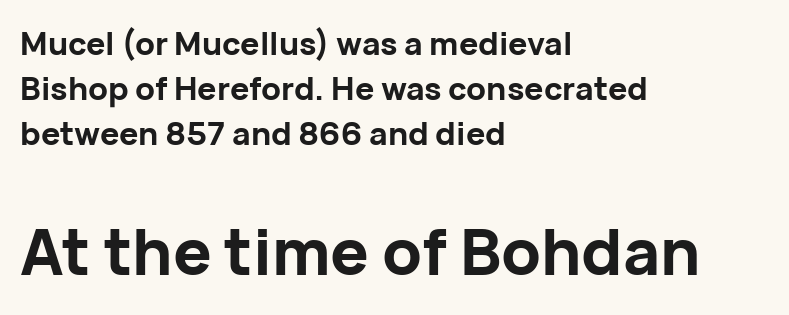
{"serif": "no", "italic": "no", "bold": "yes", "weight": "bold", "width": "normal", "stroke_contrast": "low", "x_height": "medium", "monospaced": "no", "underline": "no", "align": "left", "line_spacing": "normal", "line_spacing_ratio": 1.4, "letter_spacing": "normal", "letter_spacing_em": 0.0, "larger_block": "second", "size_ratio": 2.0, "glyph_px": 64}
